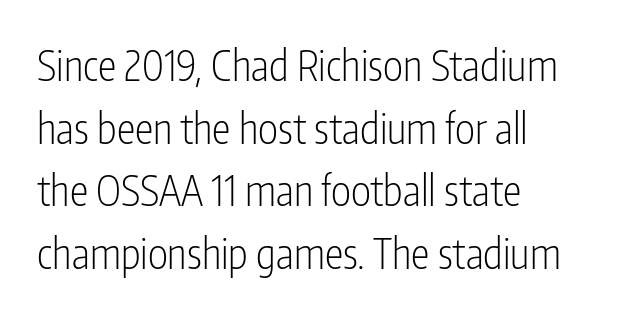
The image shows 42 px light, condensed sans-serif type, upright; set left-aligned, normal line spacing (1.49x), normal letter spacing, not underlined; low stroke contrast and a medium x-height.
